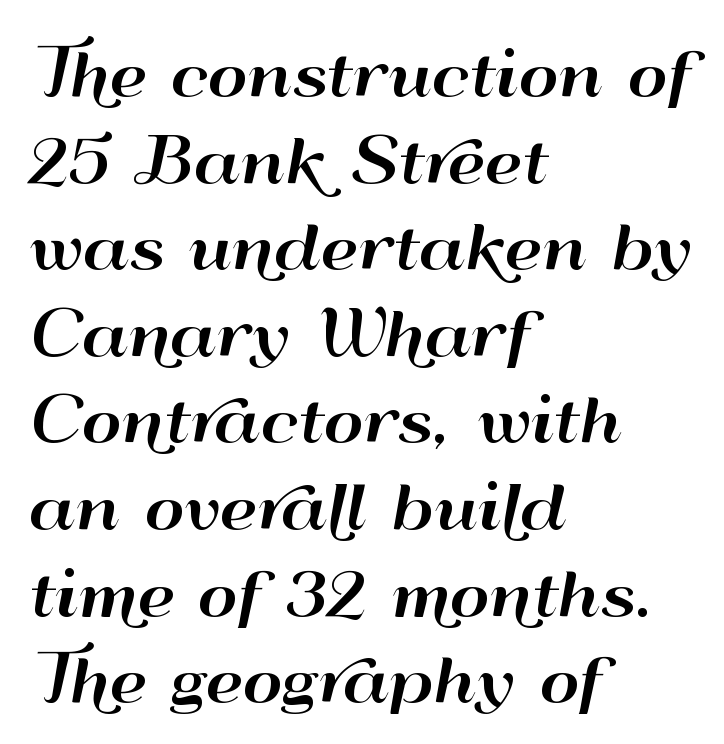
{"serif": "no", "width": "wide", "stroke_contrast": "high", "x_height": "small", "monospaced": "no", "underline": "no", "align": "left", "line_spacing": "normal", "line_spacing_ratio": 1.42, "letter_spacing": "normal", "letter_spacing_em": 0.0, "glyph_px": 61}
